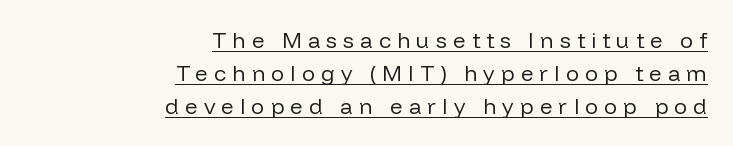
{"italic": "no", "bold": "no", "underline": "yes", "align": "right", "line_spacing": "normal", "line_spacing_ratio": 1.49, "letter_spacing": "wide", "letter_spacing_em": 0.28, "glyph_px": 22}
